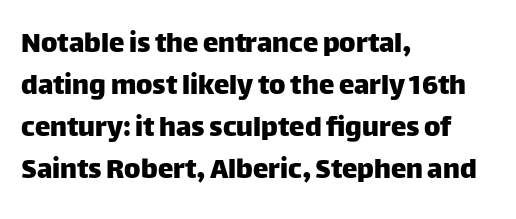
The image shows 31 px sans-serif type, upright; set left-aligned, normal line spacing (1.36x), normal letter spacing, not underlined; low stroke contrast and a large x-height.
